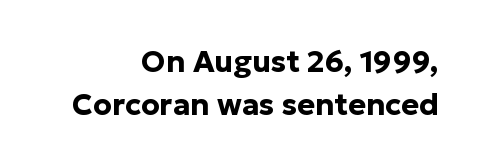
{"serif": "no", "italic": "no", "bold": "yes", "weight": "bold", "width": "normal", "stroke_contrast": "low", "x_height": "medium", "monospaced": "no", "underline": "no", "align": "right", "line_spacing": "normal", "line_spacing_ratio": 1.45, "letter_spacing": "normal", "letter_spacing_em": 0.0, "glyph_px": 30}
